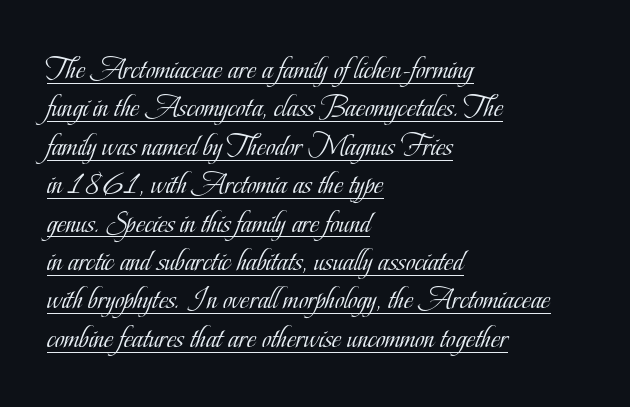
Q: Is the text bold? A: No.
Q: Is the text italic (slanted)? A: Yes.
Q: Is the typeface a serif or a sans-serif typeface? A: Serif.
Q: Is the text underlined? A: Yes.
Q: How is the paragraph aligned? A: Left-aligned.
Q: Is the spacing between letters normal or unusually wide? A: Normal.
Q: Width (condensed, normal, or wide)? A: Condensed.
Q: Stroke contrast? A: Low.
Q: x-height? A: Small.
Q: Monospaced? A: No.
